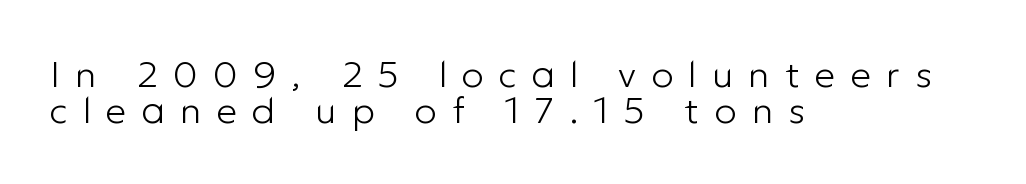
The image shows 37 px light sans-serif type, upright; set left-aligned, tight line spacing (0.97x), unusually wide letter spacing (+0.41 em), not underlined; low stroke contrast and a medium x-height.
